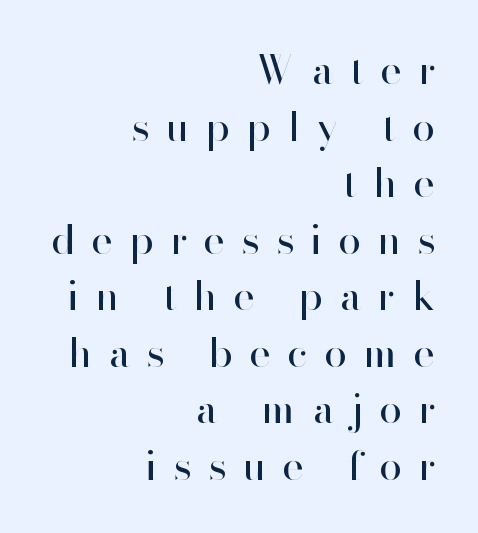
The image shows 41 px regular-weight sans-serif type, upright; set right-aligned, normal line spacing (1.38x), unusually wide letter spacing (+0.42 em), not underlined; high stroke contrast and a small x-height.
